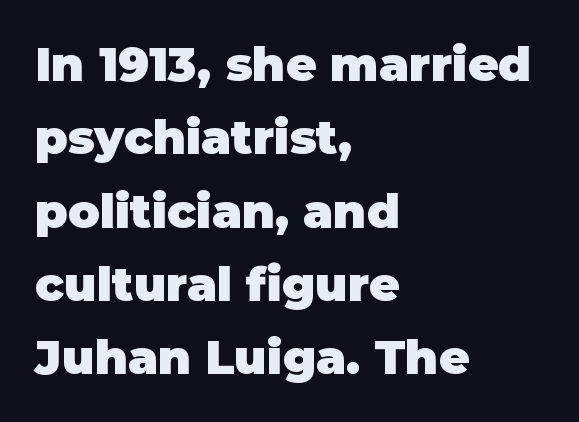
Q: Is the text bold? A: Yes.
Q: Is the text italic (slanted)? A: No, it is upright.
Q: Is the typeface a serif or a sans-serif typeface? A: Sans-serif.
Q: Is the text underlined? A: No.
Q: How is the paragraph aligned? A: Left-aligned.
Q: Is the spacing between letters normal or unusually wide? A: Normal.
Q: Is the spacing between lines tight, normal or loose? A: Normal.
Q: Width (condensed, normal, or wide)? A: Normal.
Q: Stroke contrast? A: Low.
Q: x-height? A: Large.
Q: Monospaced? A: No.
